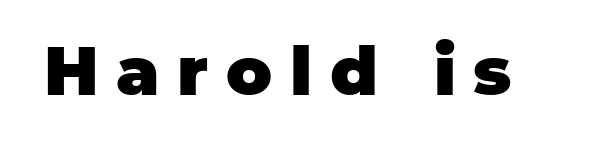
Q: Is the text bold? A: Yes.
Q: Is the text italic (slanted)? A: No, it is upright.
Q: Is the typeface a serif or a sans-serif typeface? A: Sans-serif.
Q: Is the text underlined? A: No.
Q: Is the spacing between letters normal or unusually wide? A: Unusually wide.
Q: Width (condensed, normal, or wide)? A: Normal.
Q: Stroke contrast? A: Low.
Q: x-height? A: Large.
Q: Monospaced? A: No.
